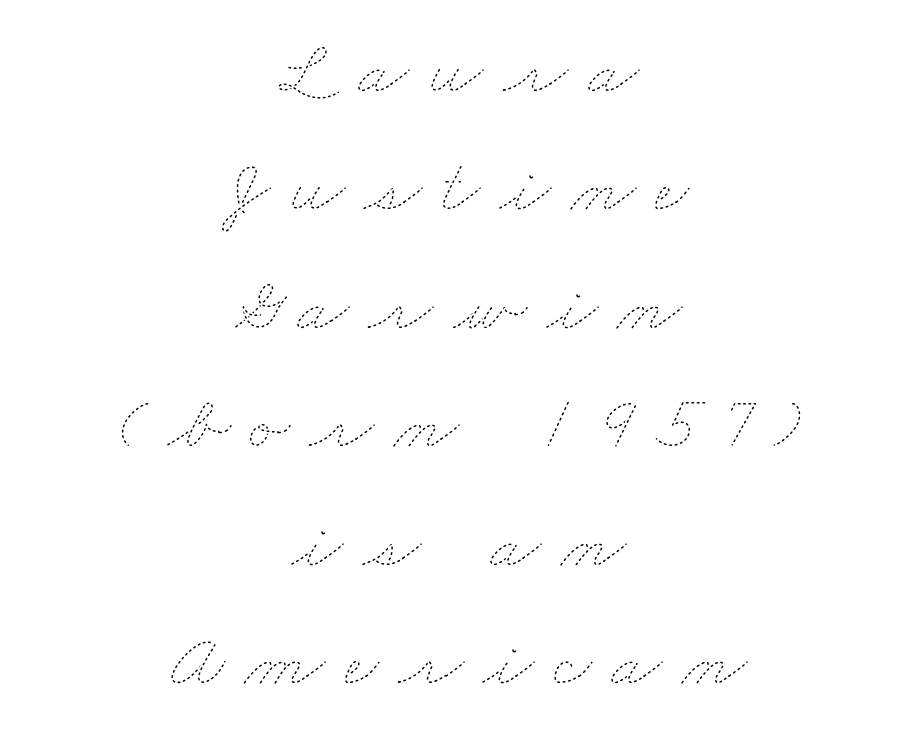
{"bold": "no", "weight": "thin", "width": "wide", "stroke_contrast": "low", "x_height": "small", "monospaced": "no", "underline": "no", "align": "center", "line_spacing": "normal", "line_spacing_ratio": 1.58, "letter_spacing": "wide", "letter_spacing_em": 0.26, "glyph_px": 75}
